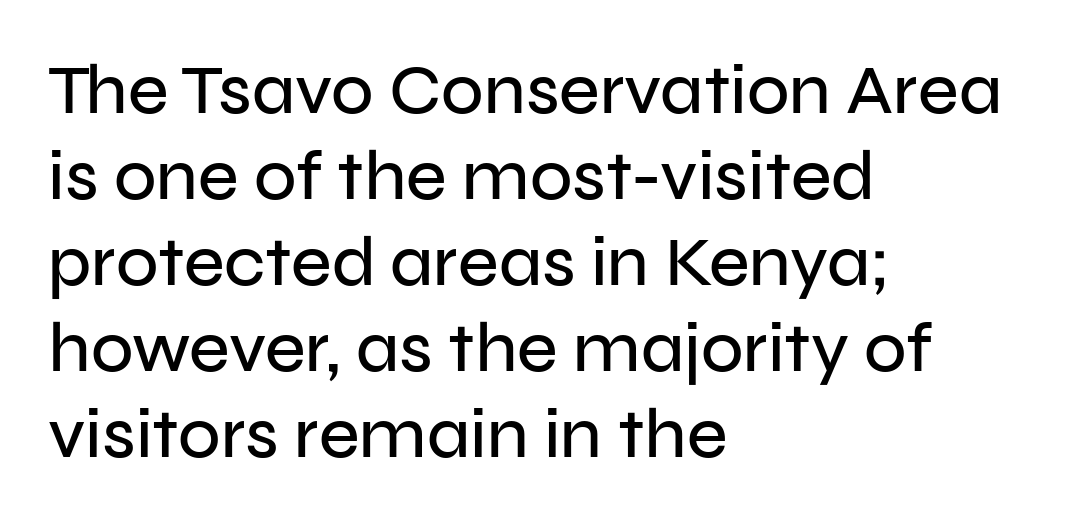
Q: Is the text italic (slanted)? A: No, it is upright.
Q: Is the typeface a serif or a sans-serif typeface? A: Sans-serif.
Q: Is the text underlined? A: No.
Q: How is the paragraph aligned? A: Left-aligned.
Q: Is the spacing between letters normal or unusually wide? A: Normal.
Q: Width (condensed, normal, or wide)? A: Normal.
Q: Stroke contrast? A: Low.
Q: x-height? A: Medium.
Q: Monospaced? A: No.
